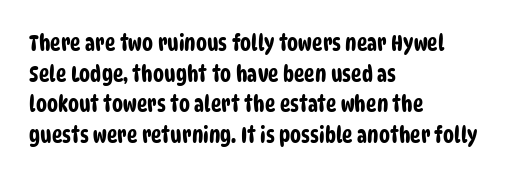
The image shows 22 px text type; set left-aligned, normal line spacing (1.39x), normal letter spacing, not underlined.
